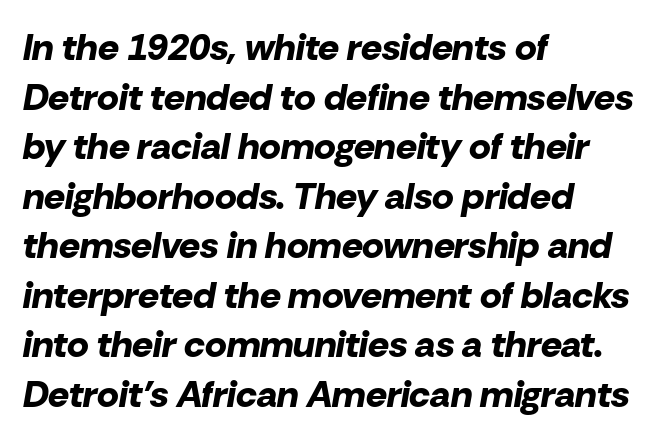
Q: Is the text bold? A: Yes.
Q: Is the text italic (slanted)? A: Yes, it leans right by about 10 degrees.
Q: Is the text underlined? A: No.
Q: How is the paragraph aligned? A: Left-aligned.
Q: Is the spacing between letters normal or unusually wide? A: Normal.
Q: Is the spacing between lines tight, normal or loose? A: Normal.
Q: Width (condensed, normal, or wide)? A: Normal.
Q: Stroke contrast? A: Low.
Q: x-height? A: Medium.
Q: Monospaced? A: No.
